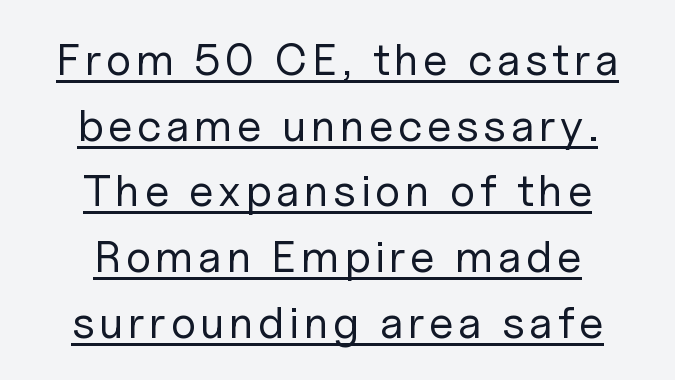
Proportional: the letters do not fall into vertical columns. Is the type heavy? It reads as light-to-regular instead. Quick note: not italic, upright. Casual observation: everything's sitting right in the middle.
